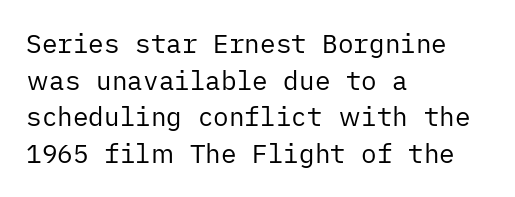
In CSS terms this would be text-align: left. The words here are not underlined. The font is comparable to plain body text, perhaps lighter. Every character sits straight up, as roman type does. The vertical gap from one line to the next is medium. Compared with typical body copy, the letter spacing here is the same.
